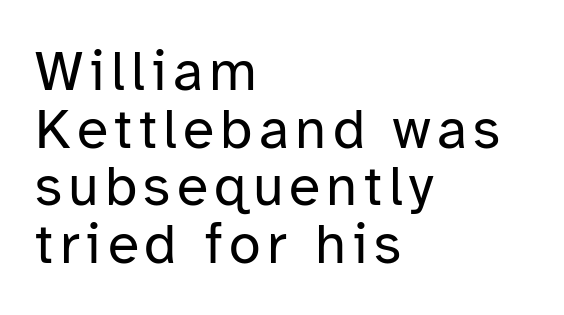
{"serif": "no", "italic": "no", "bold": "no", "weight": "regular", "width": "normal", "stroke_contrast": "low", "x_height": "medium", "monospaced": "no", "underline": "no", "align": "left", "line_spacing": "tight", "line_spacing_ratio": 1.01, "glyph_px": 57}
